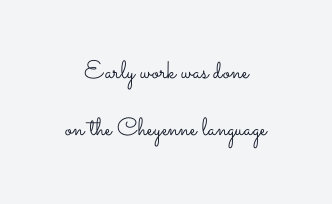
Q: Is the text bold? A: No.
Q: Is the text italic (slanted)? A: Yes.
Q: Is the text underlined? A: No.
Q: How is the paragraph aligned? A: Centered.
Q: Is the spacing between letters normal or unusually wide? A: Normal.
Q: Is the spacing between lines tight, normal or loose? A: Loose.
